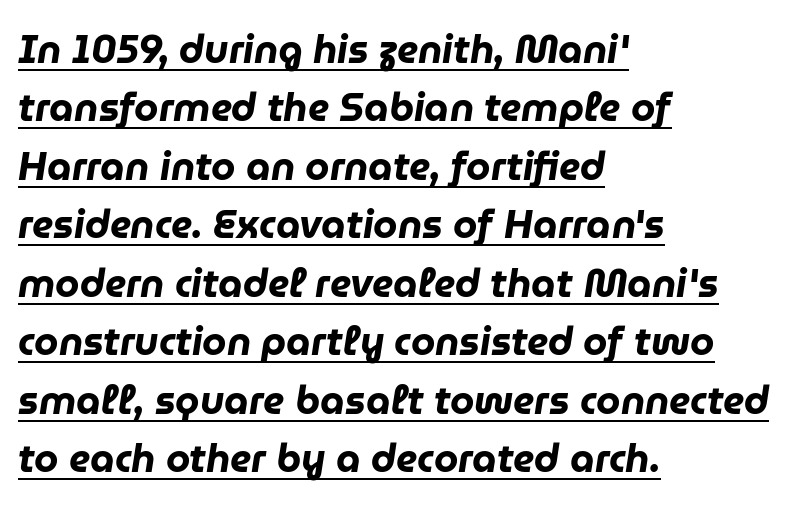
{"italic": "yes", "lean": "right", "slant_degrees": 9, "bold": "yes", "weight": "heavy", "width": "normal", "stroke_contrast": "low", "x_height": "medium", "monospaced": "no", "underline": "yes", "align": "left", "line_spacing": "normal", "line_spacing_ratio": 1.5, "letter_spacing": "normal", "letter_spacing_em": 0.0, "glyph_px": 39}
